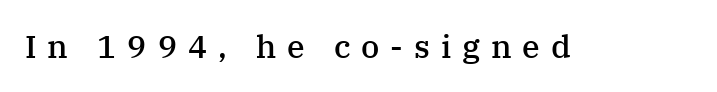
Q: Is the text bold? A: Semi-bold.
Q: Is the text italic (slanted)? A: No, it is upright.
Q: Is the typeface a serif or a sans-serif typeface? A: Serif.
Q: Is the text underlined? A: No.
Q: Is the spacing between letters normal or unusually wide? A: Unusually wide.
Q: Width (condensed, normal, or wide)? A: Normal.
Q: Stroke contrast? A: Medium.
Q: x-height? A: Medium.
Q: Monospaced? A: No.
